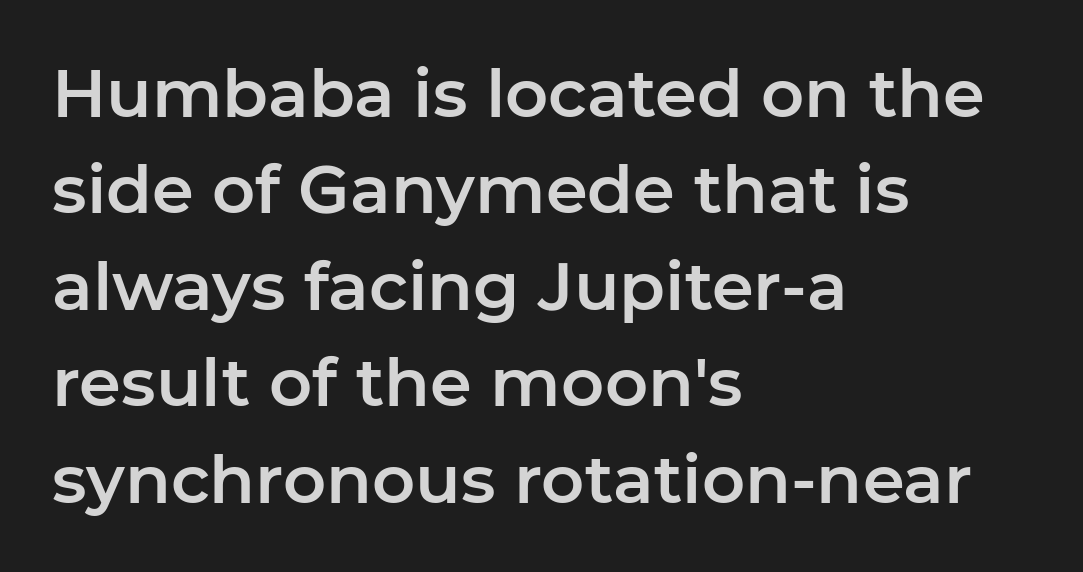
Q: Is the text italic (slanted)? A: No, it is upright.
Q: Is the typeface a serif or a sans-serif typeface? A: Sans-serif.
Q: Is the text underlined? A: No.
Q: How is the paragraph aligned? A: Left-aligned.
Q: Is the spacing between letters normal or unusually wide? A: Normal.
Q: Is the spacing between lines tight, normal or loose? A: Normal.
Q: Width (condensed, normal, or wide)? A: Normal.
Q: Stroke contrast? A: Low.
Q: x-height? A: Medium.
Q: Monospaced? A: No.
